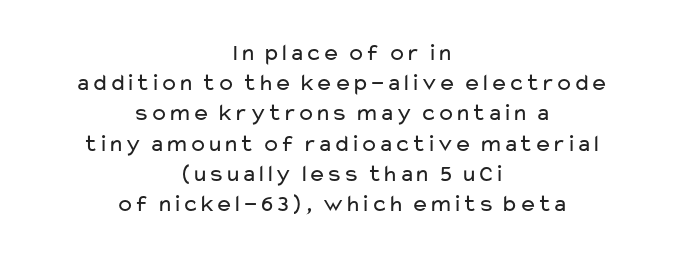
The space beneath each line is pristine and unruled. The font sits on the lighter half of the weight spectrum, regular included. In terms of letterspacing, this is plain default setting. The type sits square on the baseline with zero lean. One glance says typical: line gaps are just what's usual. The whitespace from short lines is split evenly between both sides.
